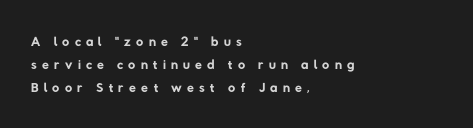
Q: Is the text bold? A: No.
Q: Is the text underlined? A: No.
Q: How is the paragraph aligned? A: Left-aligned.
Q: Is the spacing between letters normal or unusually wide? A: Unusually wide.
Q: Is the spacing between lines tight, normal or loose? A: Tight.
